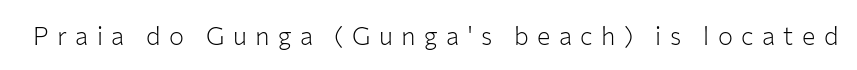
This rendering features lettering with no underline. This reads as an unemphasized weight, regular at the heaviest. Display-style spreading of the glyphs; the letterfit is very open. This is roman type, the default non-slanted kind.
